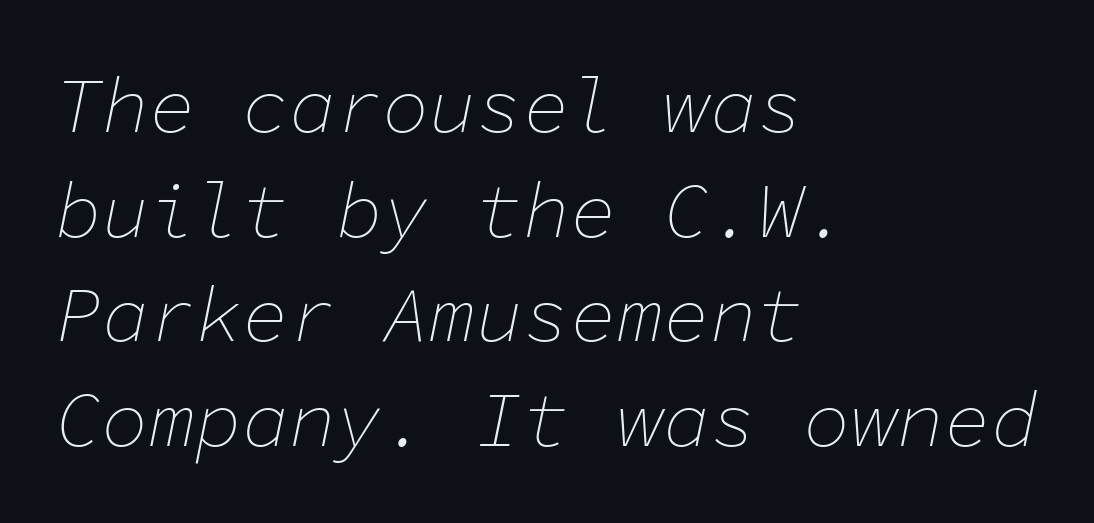
Q: Is the text bold? A: No.
Q: Is the text italic (slanted)? A: Yes, it leans right by about 11 degrees.
Q: Is the text underlined? A: No.
Q: How is the paragraph aligned? A: Left-aligned.
Q: Is the spacing between letters normal or unusually wide? A: Normal.
Q: Is the spacing between lines tight, normal or loose? A: Normal.
Q: Width (condensed, normal, or wide)? A: Normal.
Q: Stroke contrast? A: Low.
Q: x-height? A: Medium.
Q: Monospaced? A: Yes.
